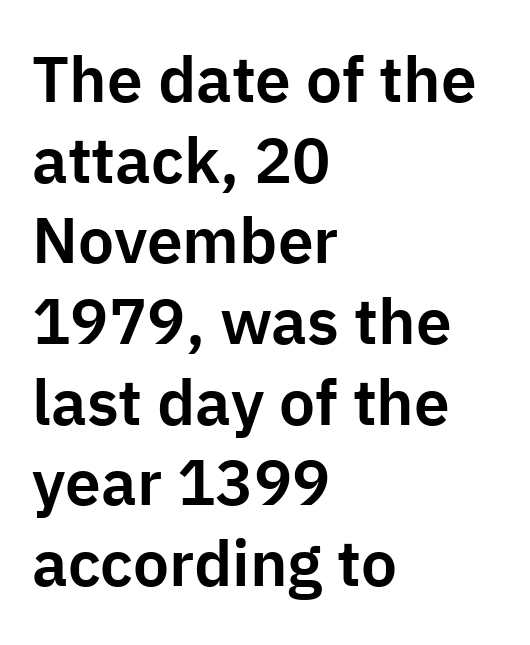
Inter-character spacing is left at the font's built-in metrics. Successive baselines arrive at the customary interval. Descenders are the only things crossing below the line. The typesetter chose a ragged-right arrangement here.
